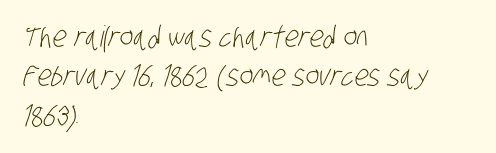
Q: Is the text bold? A: No.
Q: Is the typeface a serif or a sans-serif typeface? A: Sans-serif.
Q: Is the text underlined? A: No.
Q: How is the paragraph aligned? A: Left-aligned.
Q: Is the spacing between letters normal or unusually wide? A: Normal.
Q: Is the spacing between lines tight, normal or loose? A: Normal.
Q: Width (condensed, normal, or wide)? A: Condensed.
Q: Stroke contrast? A: Low.
Q: x-height? A: Large.
Q: Monospaced? A: No.
